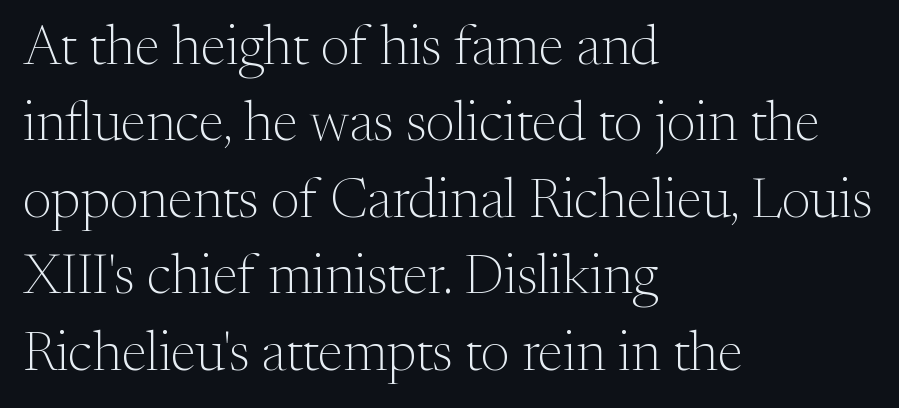
{"serif": "yes", "italic": "no", "bold": "no", "weight": "light", "width": "normal", "stroke_contrast": "medium", "x_height": "medium", "monospaced": "no", "underline": "no", "align": "left", "line_spacing": "normal", "line_spacing_ratio": 1.39, "letter_spacing": "normal", "letter_spacing_em": 0.0, "glyph_px": 55}
